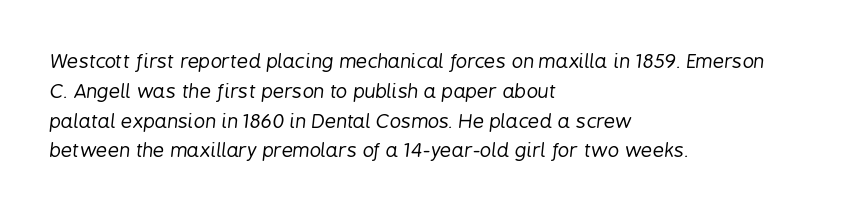
The image shows 20 px text type, italic (leaning right); set left-aligned, normal line spacing (1.49x), normal letter spacing, not underlined.
